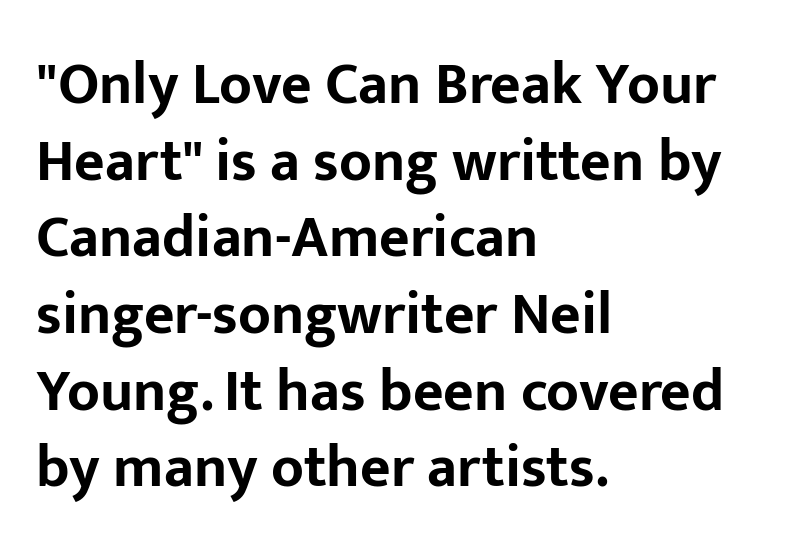
No italicization has been applied; the sample stays upright. Students, observe: this is what conventionally led text looks like. Horizontally, the lines are justified to the leading edge only. You can tell from the bare stems that sans-serif type was used. Think of a printed novel: that variable character pitch is what you see here. The zone under the glyphs is completely vacant.
